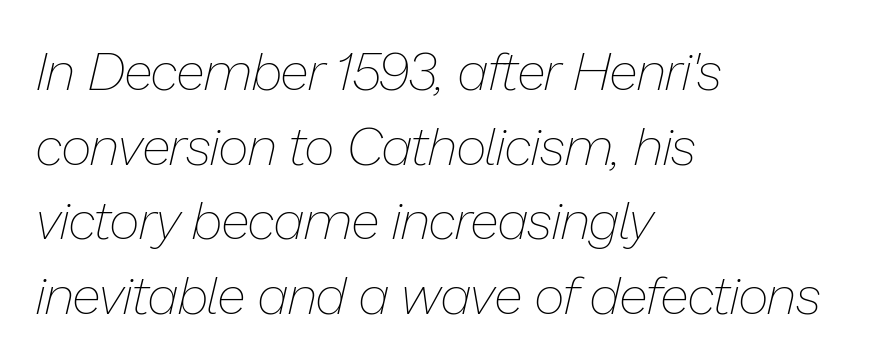
Q: Is the text bold? A: No.
Q: Is the text italic (slanted)? A: Yes, it leans right by about 13 degrees.
Q: Is the text underlined? A: No.
Q: How is the paragraph aligned? A: Left-aligned.
Q: Is the spacing between letters normal or unusually wide? A: Normal.
Q: Is the spacing between lines tight, normal or loose? A: Normal.
Q: Width (condensed, normal, or wide)? A: Normal.
Q: Stroke contrast? A: Low.
Q: x-height? A: Medium.
Q: Monospaced? A: No.
